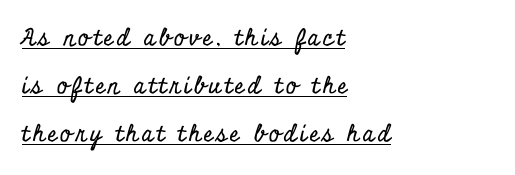
Interline gaps are noticeably wide in this sample. The paragraph has a hard left edge and a soft right edge. Looks like someone drew a line under every word here.
